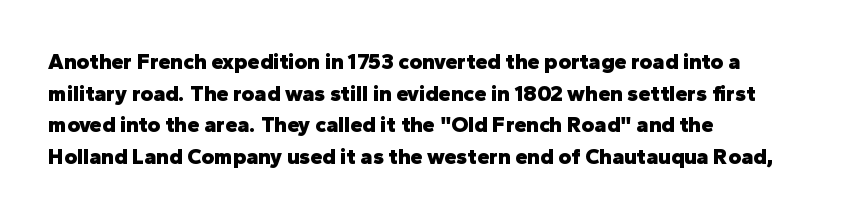
Beneath every word, the page is bare. Successive baselines arrive at the customary interval. It's the straight-up-and-down kind of type. Which margin do the lines hug? The left one — the right edge is uneven. Thick stems and heavy bowls — unmistakably bold.
